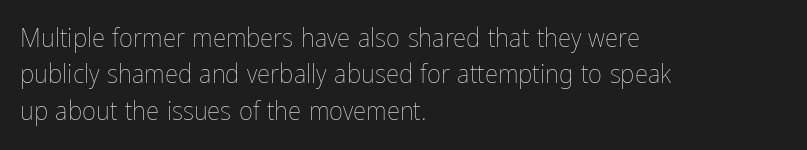
The image shows 27 px text type, upright; set left-aligned, normal line spacing (1.35x), normal letter spacing, not underlined.
